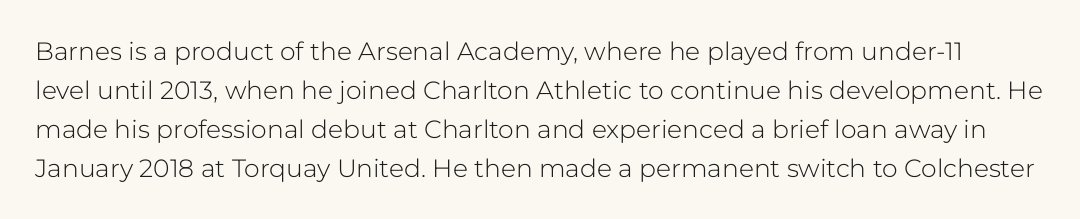
The image shows 25 px text type, upright; set normal line spacing (1.56x), normal letter spacing, not underlined.
